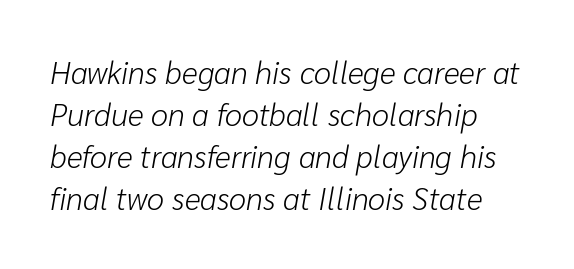
Q: Is the text bold? A: No.
Q: Is the text italic (slanted)? A: Yes, it leans right by about 10 degrees.
Q: Is the text underlined? A: No.
Q: Is the spacing between letters normal or unusually wide? A: Normal.
Q: Is the spacing between lines tight, normal or loose? A: Normal.
Q: Width (condensed, normal, or wide)? A: Normal.
Q: Stroke contrast? A: Low.
Q: x-height? A: Medium.
Q: Monospaced? A: No.
